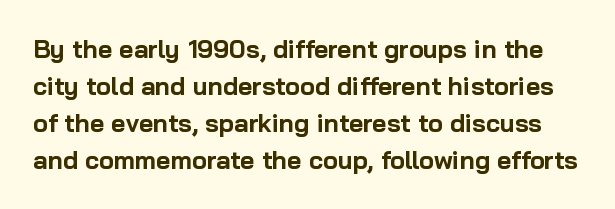
The image shows 25 px bold type, upright; set normal line spacing (1.48x), normal letter spacing, not underlined.
